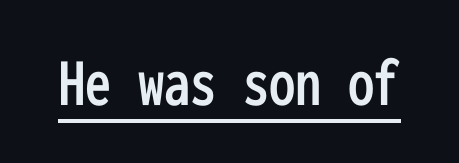
A typesetter would label this face a sans. A continuous stroke trails under the words, as in a hyperlink. Fixed-width glyphs throughout — classic coding-font behaviour. Observe the ordinary spacing: letters are neighbours, not strangers. Italic? Not at all — the glyphs are vertical.
